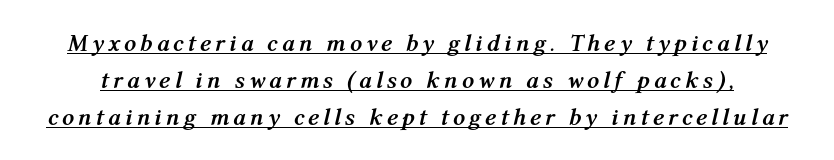
The characters look thick and weighty, a clear bold. Regarding leading, the lines here are spaced in the standard way. The face used here appears with an underline applied. The specimen reads as italic at a glance.
